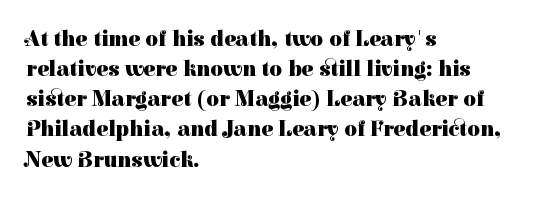
The image shows 22 px bold type, upright; set left-aligned, normal line spacing (1.37x), normal letter spacing, not underlined.
